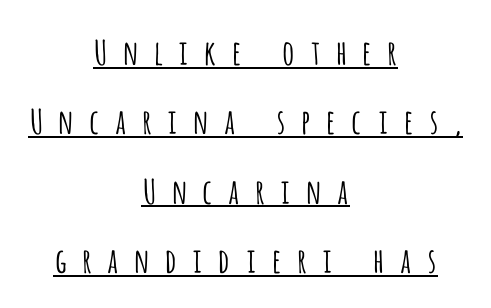
The image shows 34 px light, condensed sans-serif type, upright; set centered, loose line spacing (2.04x), unusually wide letter spacing (+0.4 em), underlined; low stroke contrast and a large x-height.
